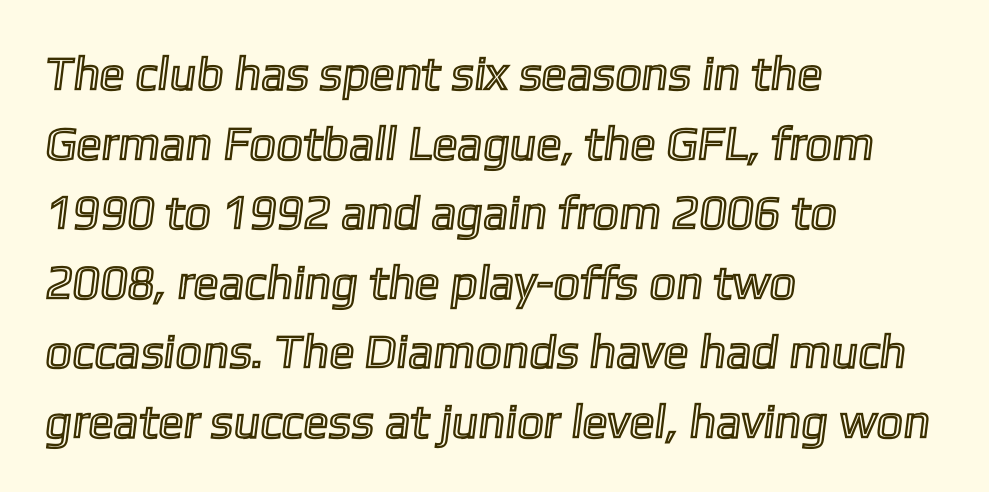
Q: Is the text underlined? A: No.
Q: How is the paragraph aligned? A: Left-aligned.
Q: Is the spacing between letters normal or unusually wide? A: Normal.
Q: Is the spacing between lines tight, normal or loose? A: Normal.
Q: Width (condensed, normal, or wide)? A: Normal.
Q: x-height? A: Medium.
Q: Monospaced? A: No.
